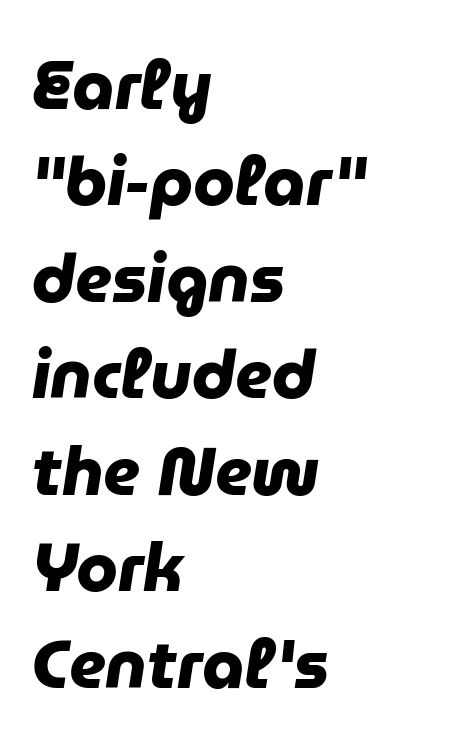
The image shows 67 px heavy sans-serif type; set left-aligned, normal line spacing (1.44x), normal letter spacing, not underlined; low stroke contrast and a medium x-height.
